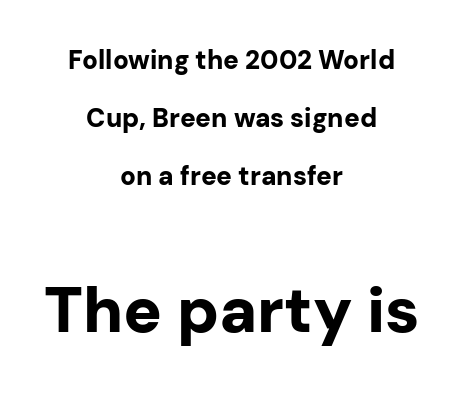
{"serif": "no", "italic": "no", "bold": "yes", "weight": "bold", "width": "normal", "stroke_contrast": "low", "x_height": "medium", "monospaced": "no", "underline": "no", "align": "center", "line_spacing": "loose", "line_spacing_ratio": 2.23, "letter_spacing": "normal", "letter_spacing_em": 0.0, "larger_block": "second", "size_ratio": 2.46, "glyph_px": 64}
